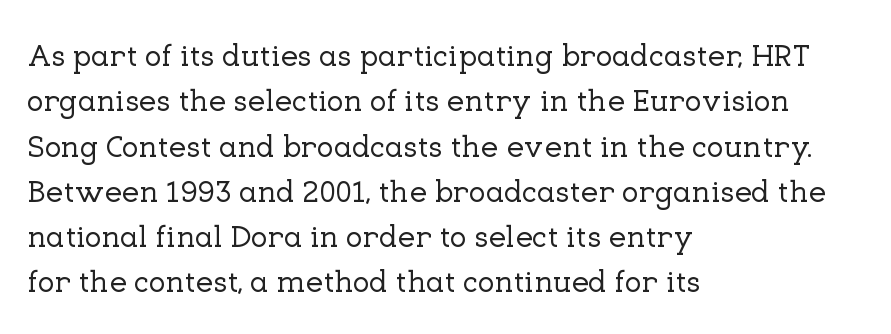
Q: Is the text italic (slanted)? A: No, it is upright.
Q: Is the typeface a serif or a sans-serif typeface? A: Serif.
Q: Is the text underlined? A: No.
Q: How is the paragraph aligned? A: Left-aligned.
Q: Is the spacing between letters normal or unusually wide? A: Normal.
Q: Is the spacing between lines tight, normal or loose? A: Normal.
Q: Width (condensed, normal, or wide)? A: Normal.
Q: Stroke contrast? A: Low.
Q: x-height? A: Medium.
Q: Monospaced? A: No.
